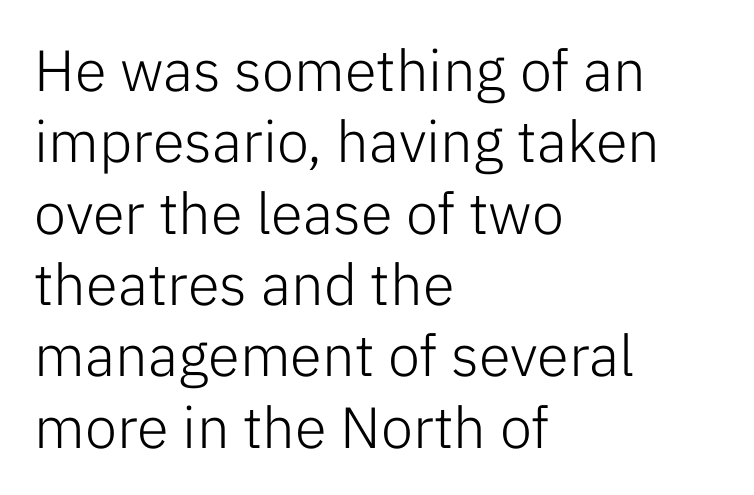
{"serif": "no", "italic": "no", "bold": "no", "weight": "light", "width": "normal", "stroke_contrast": "low", "x_height": "medium", "monospaced": "no", "underline": "no", "align": "left", "line_spacing_ratio": 1.23, "letter_spacing": "normal", "letter_spacing_em": 0.0, "glyph_px": 58}
